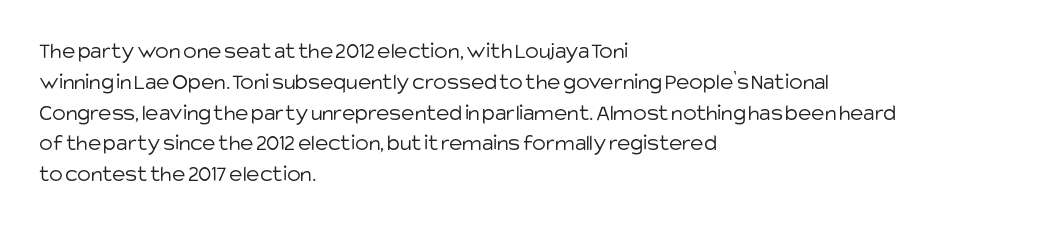
{"italic": "no", "bold": "no", "underline": "no", "align": "left", "line_spacing": "normal", "line_spacing_ratio": 1.34, "letter_spacing": "normal", "letter_spacing_em": 0.0, "glyph_px": 23}
